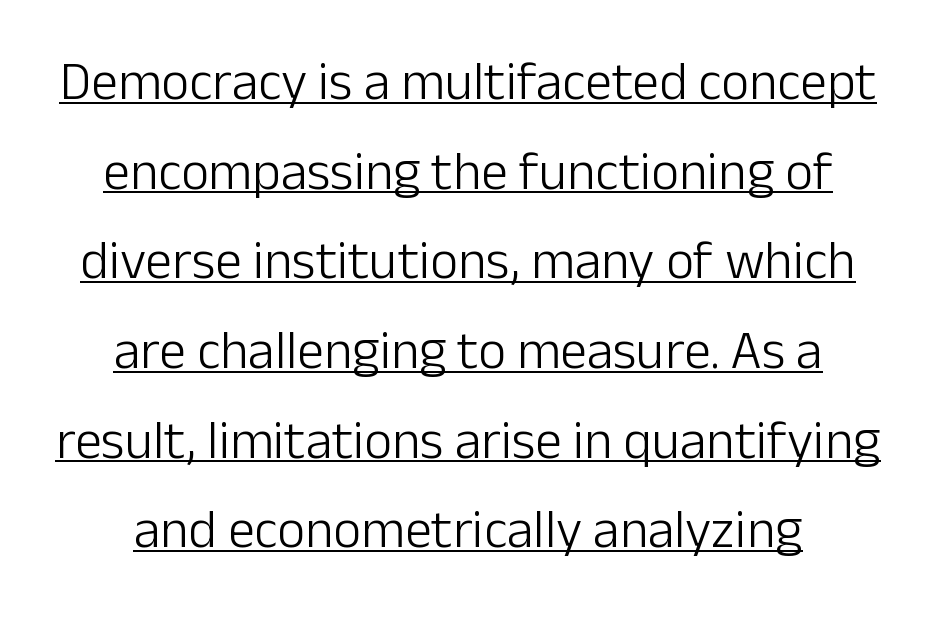
{"serif": "no", "italic": "no", "bold": "no", "weight": "light", "width": "normal", "stroke_contrast": "low", "x_height": "medium", "monospaced": "no", "underline": "yes", "align": "center", "line_spacing": "normal", "line_spacing_ratio": 1.66, "letter_spacing": "normal", "letter_spacing_em": 0.0, "glyph_px": 54}
